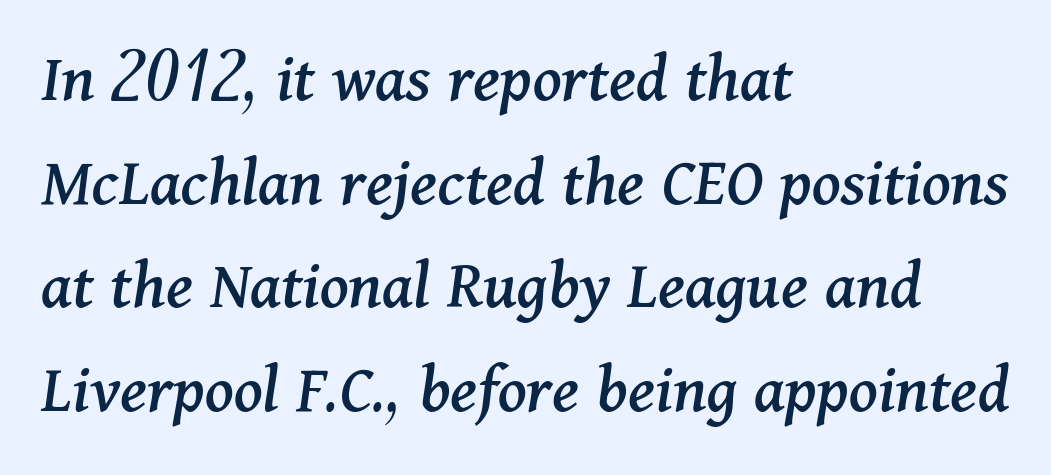
{"serif": "yes", "italic": "yes", "lean": "right", "slant_degrees": 11, "width": "normal", "stroke_contrast": "medium", "x_height": "medium", "monospaced": "no", "underline": "no", "align": "left", "line_spacing": "normal", "line_spacing_ratio": 1.46, "letter_spacing": "normal", "letter_spacing_em": 0.0, "glyph_px": 71}
